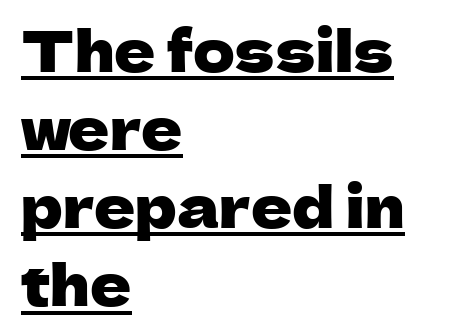
{"serif": "no", "italic": "no", "width": "normal", "stroke_contrast": "low", "x_height": "medium", "monospaced": "no", "underline": "yes", "align": "left", "line_spacing": "normal", "line_spacing_ratio": 1.37, "letter_spacing": "normal", "letter_spacing_em": 0.0, "glyph_px": 57}
